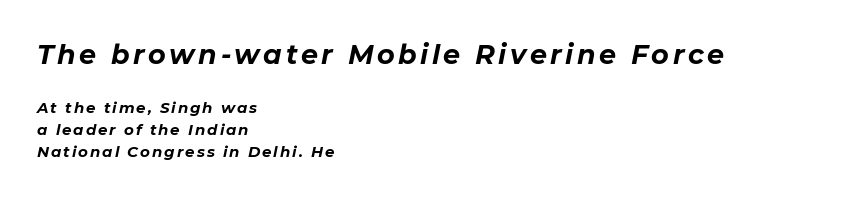
The image shows 27 px bold type, italic (leaning right); set left-aligned, normal line spacing (1.47x), not underlined; the first (top) block is 1.8x larger.
